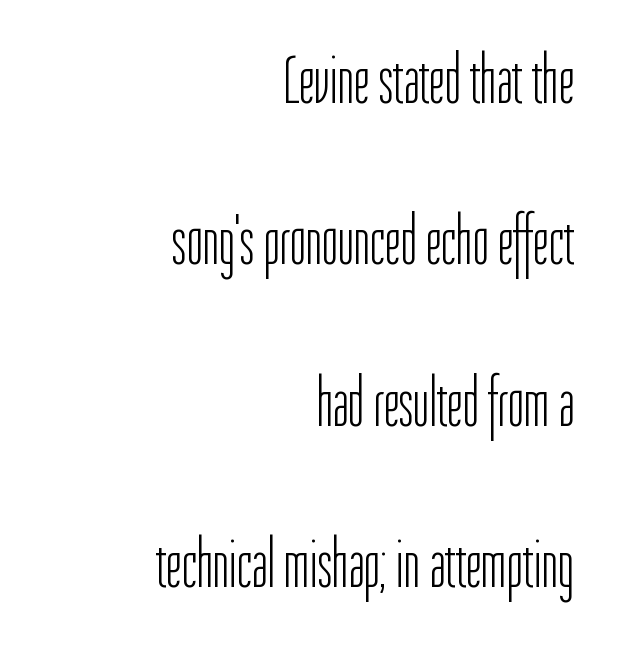
Q: Is the text bold? A: No.
Q: Is the text italic (slanted)? A: No, it is upright.
Q: Is the typeface a serif or a sans-serif typeface? A: Sans-serif.
Q: Is the text underlined? A: No.
Q: How is the paragraph aligned? A: Right-aligned.
Q: Is the spacing between letters normal or unusually wide? A: Normal.
Q: Is the spacing between lines tight, normal or loose? A: Loose.
Q: Width (condensed, normal, or wide)? A: Condensed.
Q: Stroke contrast? A: Low.
Q: x-height? A: Medium.
Q: Monospaced? A: No.
